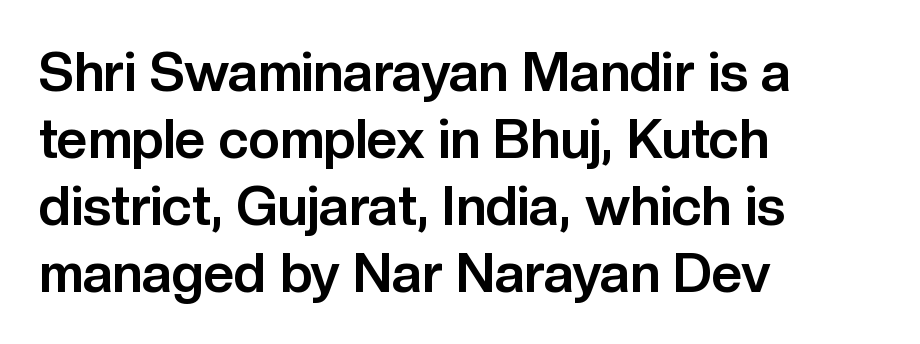
{"serif": "no", "italic": "no", "bold": "yes", "weight": "bold", "width": "normal", "stroke_contrast": "low", "x_height": "medium", "monospaced": "no", "underline": "no", "align": "left", "line_spacing_ratio": 1.24, "letter_spacing": "normal", "letter_spacing_em": 0.0, "glyph_px": 54}
